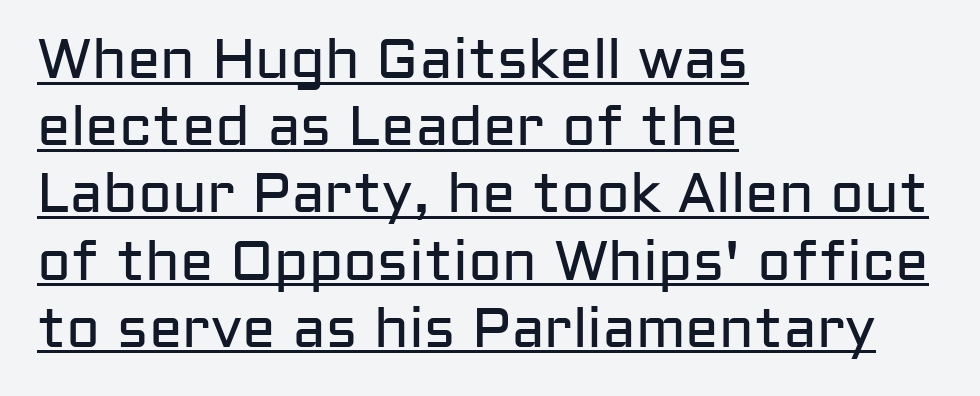
Q: Is the text bold? A: No.
Q: Is the text italic (slanted)? A: No, it is upright.
Q: Is the typeface a serif or a sans-serif typeface? A: Sans-serif.
Q: Is the text underlined? A: Yes.
Q: How is the paragraph aligned? A: Left-aligned.
Q: Is the spacing between letters normal or unusually wide? A: Normal.
Q: Width (condensed, normal, or wide)? A: Normal.
Q: Stroke contrast? A: Low.
Q: x-height? A: Medium.
Q: Monospaced? A: No.
